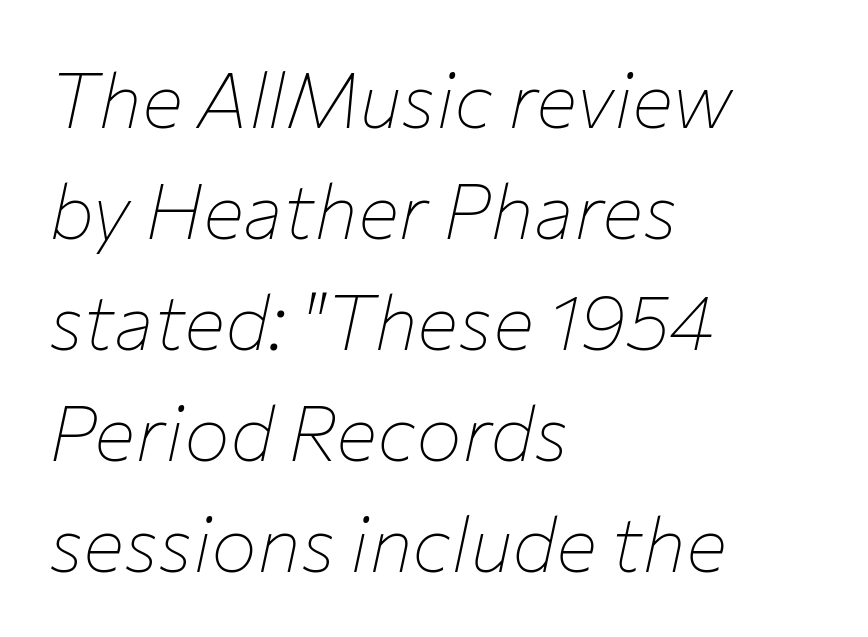
{"italic": "yes", "lean": "right", "slant_degrees": 12, "bold": "no", "weight": "thin", "width": "normal", "stroke_contrast": "low", "x_height": "medium", "monospaced": "no", "underline": "no", "align": "left", "line_spacing": "normal", "line_spacing_ratio": 1.44, "letter_spacing": "normal", "letter_spacing_em": 0.0, "glyph_px": 77}
